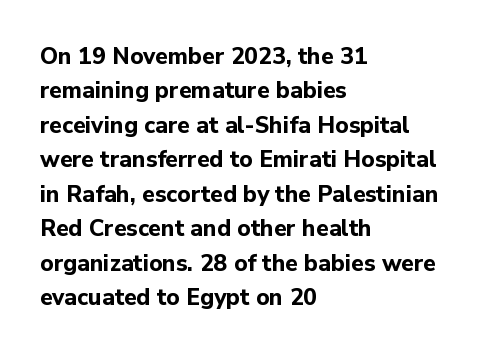
Is the letter spacing exaggerated? No — it looks like the ordinary default. Reading down the block, your eye returns to a fixed left position each line. Heavy-handed strokes throughout: this text is bold. Just letters on the line, the space beneath them empty. Baseline-to-baseline distance is the conventional proportion of letter height. A roman cut, with each character standing at attention.
